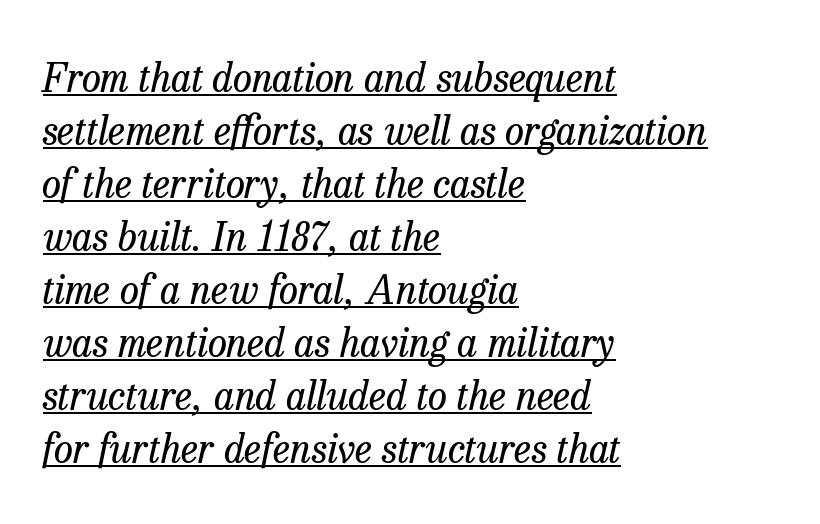
The image shows 39 px regular-weight serif type, italic (leaning right); set left-aligned, normal line spacing (1.36x), normal letter spacing, underlined; low stroke contrast and a medium x-height.
